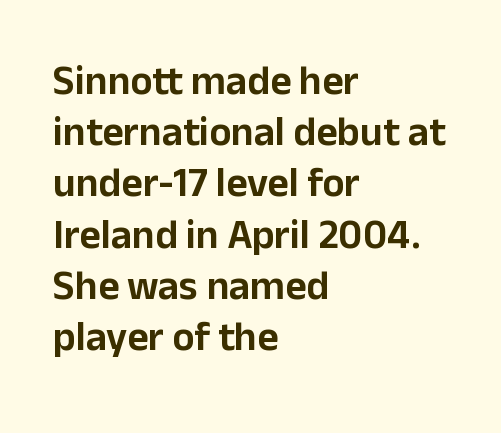
The image shows 41 px sans-serif type, upright; set left-aligned, normal line spacing (1.25x), normal letter spacing, not underlined; low stroke contrast and a medium x-height.
